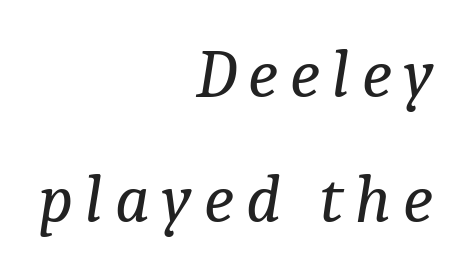
Q: Is the text bold? A: No.
Q: Is the text italic (slanted)? A: Yes, it leans right by about 9 degrees.
Q: Is the typeface a serif or a sans-serif typeface? A: Serif.
Q: Is the text underlined? A: No.
Q: How is the paragraph aligned? A: Right-aligned.
Q: Width (condensed, normal, or wide)? A: Normal.
Q: Stroke contrast? A: Low.
Q: x-height? A: Medium.
Q: Monospaced? A: No.
